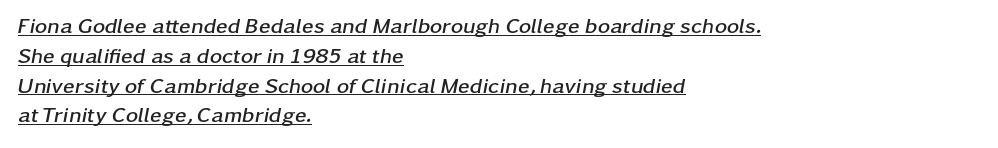
Q: Is the text bold? A: Yes.
Q: Is the text italic (slanted)? A: Yes, it leans right by about 11 degrees.
Q: Is the text underlined? A: Yes.
Q: How is the paragraph aligned? A: Left-aligned.
Q: Is the spacing between letters normal or unusually wide? A: Normal.
Q: Is the spacing between lines tight, normal or loose? A: Normal.
